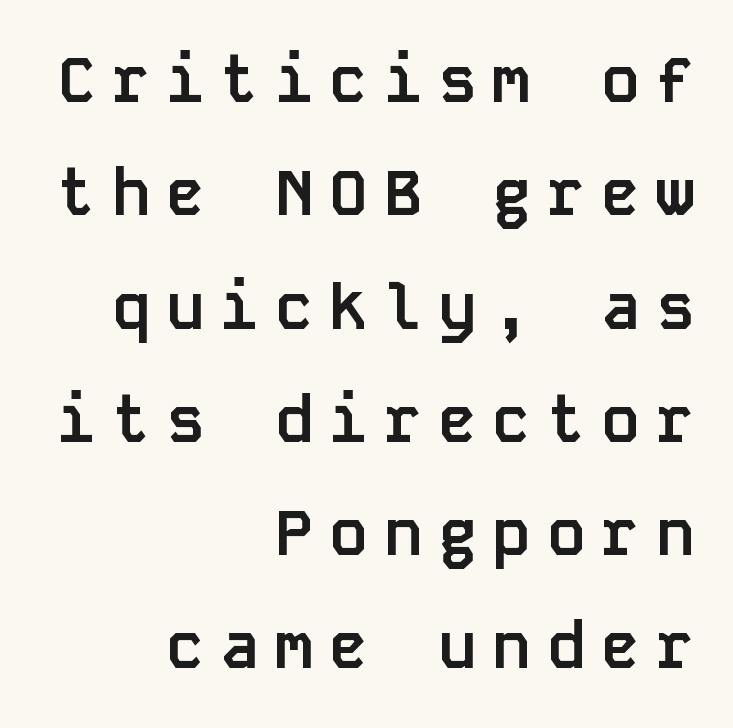
{"serif": "no", "italic": "no", "bold": "yes", "weight": "semibold", "width": "normal", "stroke_contrast": "low", "x_height": "large", "monospaced": "yes", "underline": "no", "align": "right", "line_spacing_ratio": 1.77, "letter_spacing": "wide", "letter_spacing_em": 0.25, "glyph_px": 64}
